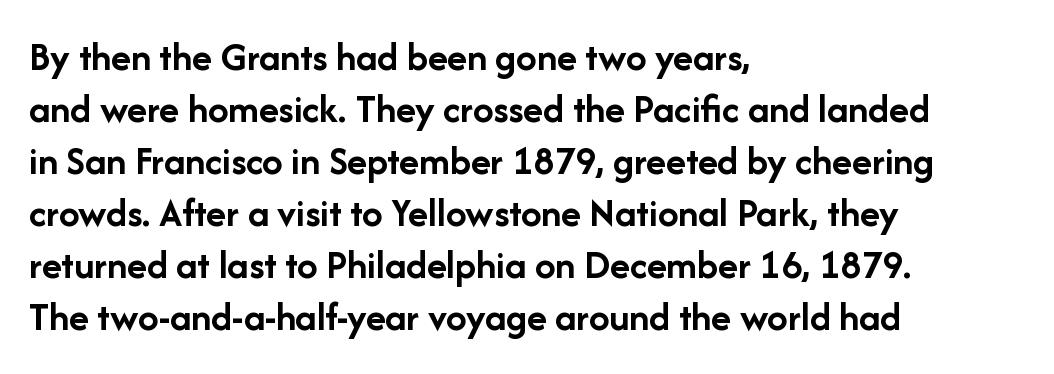
This sample has the flowing, uneven cadence of proportional lettering. To sum up the face: it is a sans, with no serifs. Compared with a centered layout, this one pins lines to the left instead. Quick note: underline off. The rows are spaced the way most documents space them. The passage shown has conventional tracking throughout.
